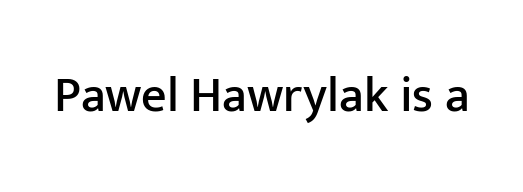
Q: Is the text italic (slanted)? A: No, it is upright.
Q: Is the typeface a serif or a sans-serif typeface? A: Sans-serif.
Q: Is the text underlined? A: No.
Q: Is the spacing between letters normal or unusually wide? A: Normal.
Q: Width (condensed, normal, or wide)? A: Normal.
Q: Stroke contrast? A: Low.
Q: x-height? A: Medium.
Q: Monospaced? A: No.
